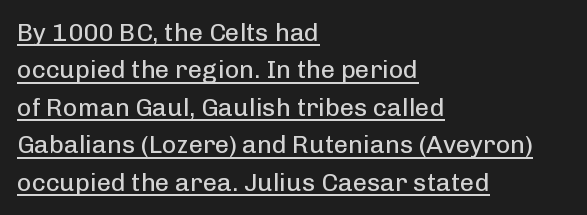
{"italic": "no", "bold": "no", "underline": "yes", "align": "left", "line_spacing": "normal", "line_spacing_ratio": 1.5, "letter_spacing": "normal", "letter_spacing_em": 0.0, "glyph_px": 25}
